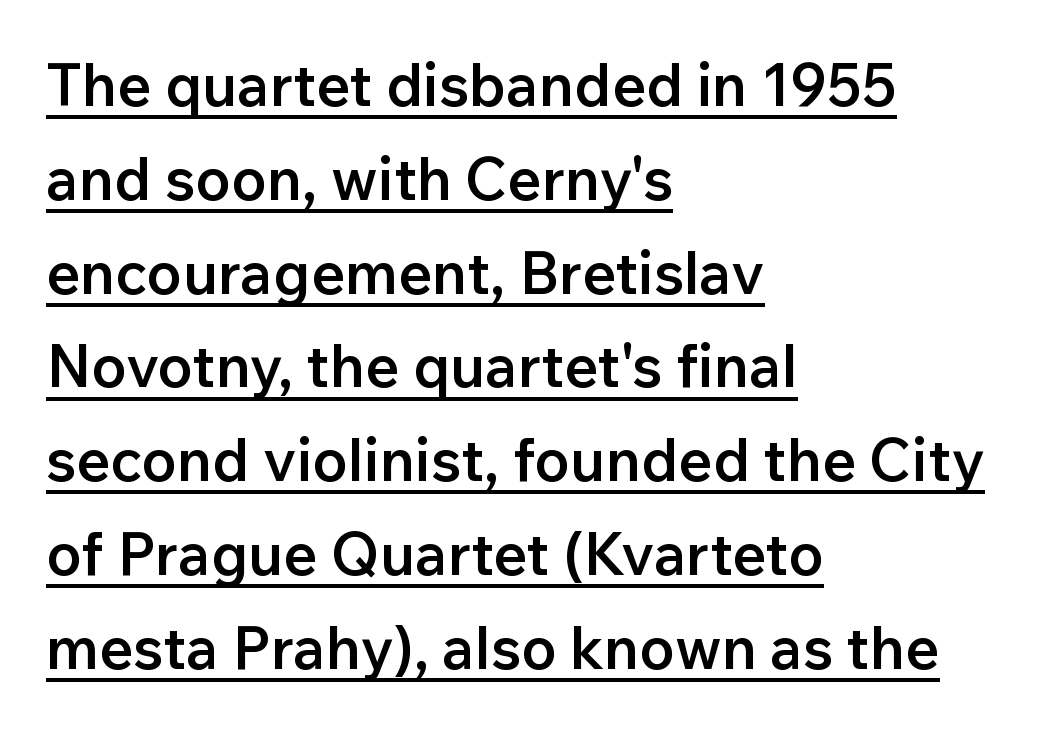
Q: Is the text bold? A: Semi-bold.
Q: Is the text italic (slanted)? A: No, it is upright.
Q: Is the typeface a serif or a sans-serif typeface? A: Sans-serif.
Q: Is the text underlined? A: Yes.
Q: How is the paragraph aligned? A: Left-aligned.
Q: Is the spacing between letters normal or unusually wide? A: Normal.
Q: Is the spacing between lines tight, normal or loose? A: Normal.
Q: Width (condensed, normal, or wide)? A: Normal.
Q: Stroke contrast? A: Low.
Q: x-height? A: Medium.
Q: Monospaced? A: No.
